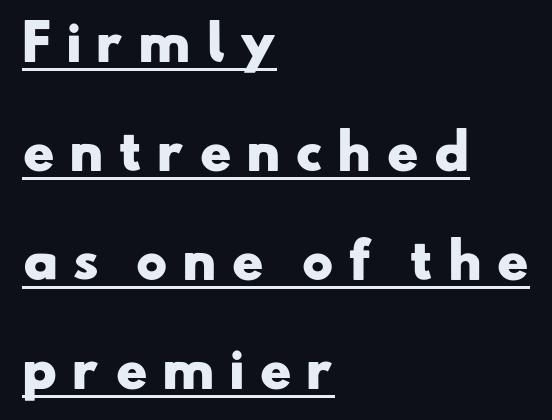
The image shows 48 px heavy, wide sans-serif type; set left-aligned, loose line spacing (2.27x), unusually wide letter spacing (+0.29 em), underlined; low stroke contrast and a small x-height.
